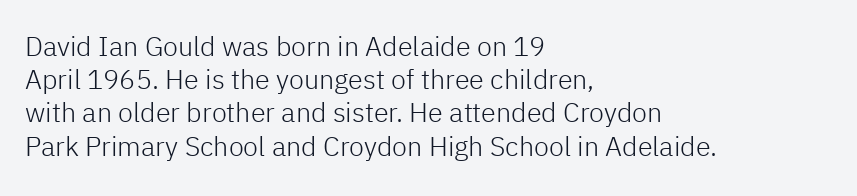
The zone under the glyphs is completely vacant. The passage is arranged the way most books set body copy — flush left. The type sits square on the baseline with zero lean. Weight: in the light-to-regular range. In terms of letterspacing, this is plain default setting.
